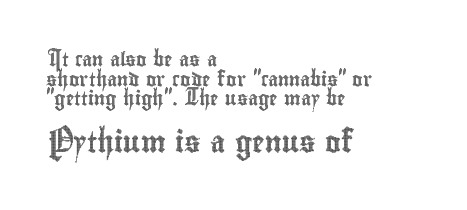
Q: Is the text italic (slanted)? A: No, it is upright.
Q: Is the text underlined? A: No.
Q: How is the paragraph aligned? A: Left-aligned.
Q: Is the spacing between letters normal or unusually wide? A: Normal.
Q: Is the spacing between lines tight, normal or loose? A: Normal.
Q: Which block of text is set in a larger size, the first (top) or the second (bottom)? A: The second (bottom) one.
